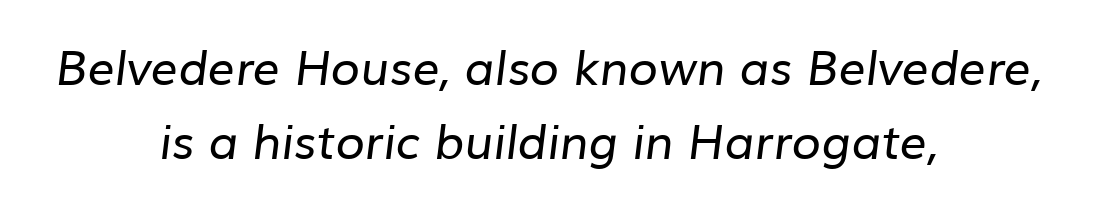
The image shows 48 px regular-weight sans-serif type; set centered, normal line spacing (1.54x), normal letter spacing, not underlined; low stroke contrast and a medium x-height.
